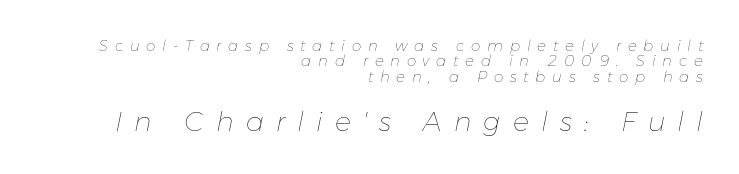
The image shows 27 px text type, italic (leaning right); set right-aligned, tight line spacing (1.03x), unusually wide letter spacing (+0.45 em), not underlined; the second (bottom) block is 1.8x larger.
